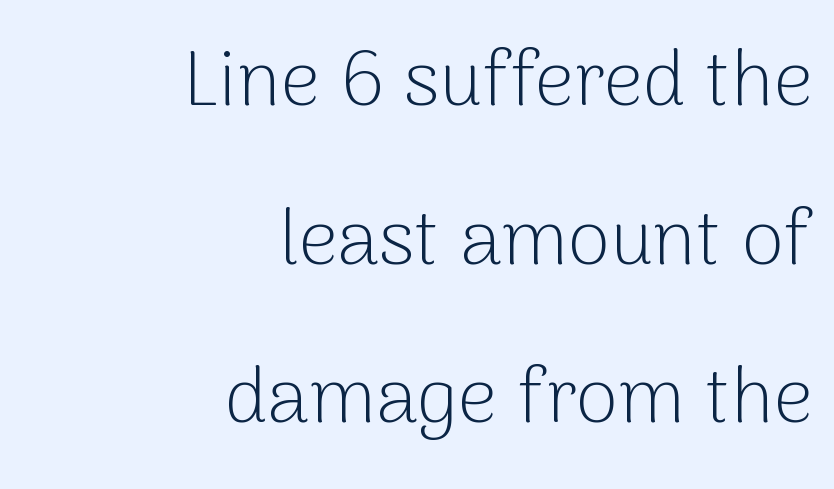
The image shows 77 px light sans-serif type, upright; set right-aligned, loose line spacing (2.06x), normal letter spacing, not underlined; low stroke contrast and a medium x-height.
